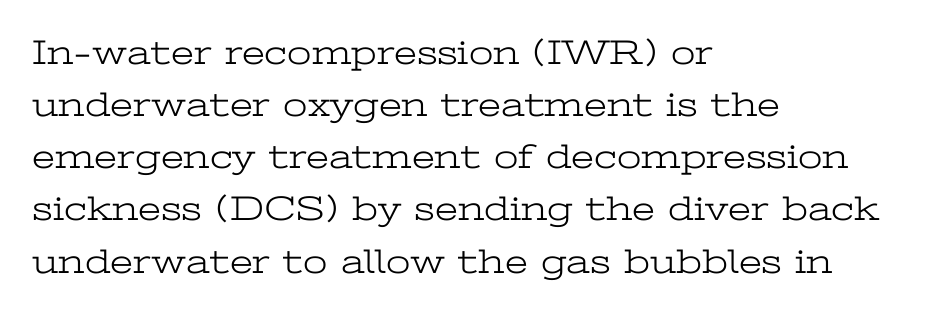
A light-to-regular cut is what we see here. In terms of leading, this rendering sits right in the middle. Observe the ordinary spacing: letters are neighbours, not strangers. These lines were composed using upright roman letters. This sample has the flowing, uneven cadence of proportional lettering. Reading down the block, your eye returns to a fixed left position each line.
